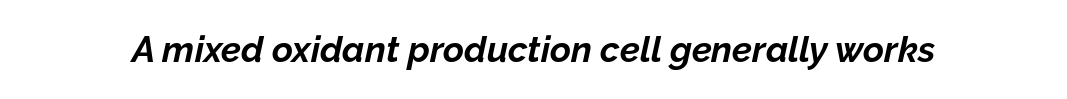
The face used here has a pronounced slope to its letters. These lines keep a tight, regular rhythm from letter to letter. Anything drawn beneath the words? Only blank space. The characters look thick and weighty, a clear bold.
